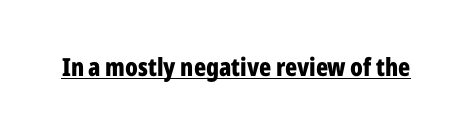
The face used here appears with an underline applied. Nope, not italic — everything's standing straight. This is heavy type, rendered in bold. Nobody touched the tracking dial on this one.
